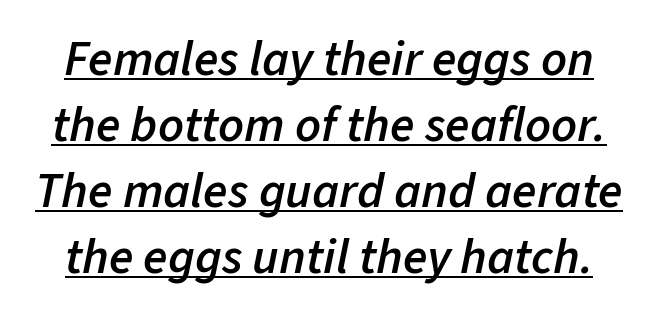
Q: Is the text bold? A: Semi-bold.
Q: Is the text italic (slanted)? A: Yes, it leans right by about 11 degrees.
Q: Is the text underlined? A: Yes.
Q: Is the spacing between letters normal or unusually wide? A: Normal.
Q: Is the spacing between lines tight, normal or loose? A: Normal.
Q: Width (condensed, normal, or wide)? A: Normal.
Q: Stroke contrast? A: Low.
Q: x-height? A: Medium.
Q: Monospaced? A: No.
